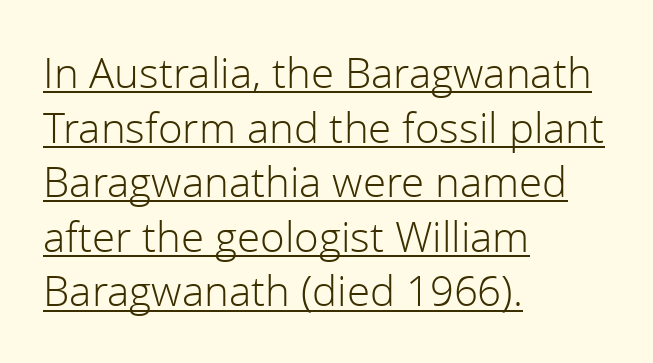
The image shows 42 px light sans-serif type, upright; set left-aligned, normal line spacing (1.3x), normal letter spacing, underlined; a medium x-height.
